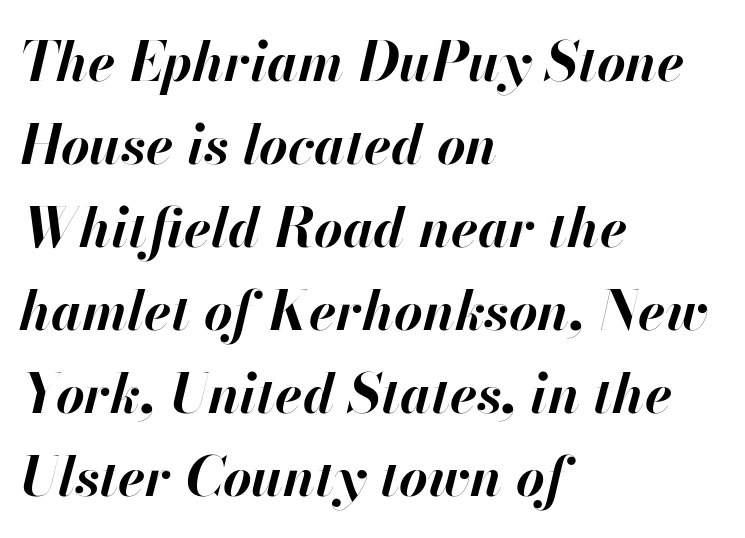
Q: Is the text bold? A: Yes.
Q: Is the text italic (slanted)? A: Yes, it leans right by about 13 degrees.
Q: Is the text underlined? A: No.
Q: How is the paragraph aligned? A: Left-aligned.
Q: Is the spacing between letters normal or unusually wide? A: Normal.
Q: Is the spacing between lines tight, normal or loose? A: Normal.
Q: Width (condensed, normal, or wide)? A: Normal.
Q: Stroke contrast? A: High.
Q: x-height? A: Small.
Q: Monospaced? A: No.
